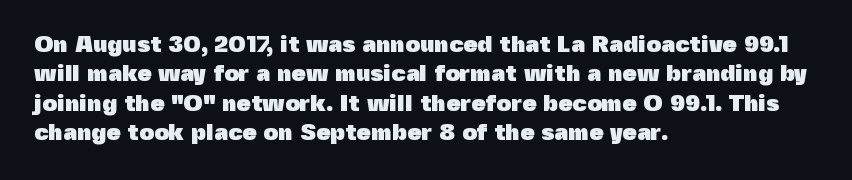
{"italic": "no", "bold": "yes", "underline": "no", "align": "left", "line_spacing": "normal", "line_spacing_ratio": 1.28, "letter_spacing": "normal", "letter_spacing_em": 0.0, "glyph_px": 23}
